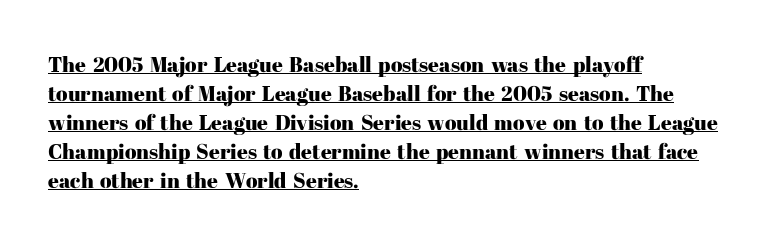
Q: Is the text italic (slanted)? A: No, it is upright.
Q: Is the text underlined? A: Yes.
Q: How is the paragraph aligned? A: Left-aligned.
Q: Is the spacing between letters normal or unusually wide? A: Normal.
Q: Is the spacing between lines tight, normal or loose? A: Normal.
